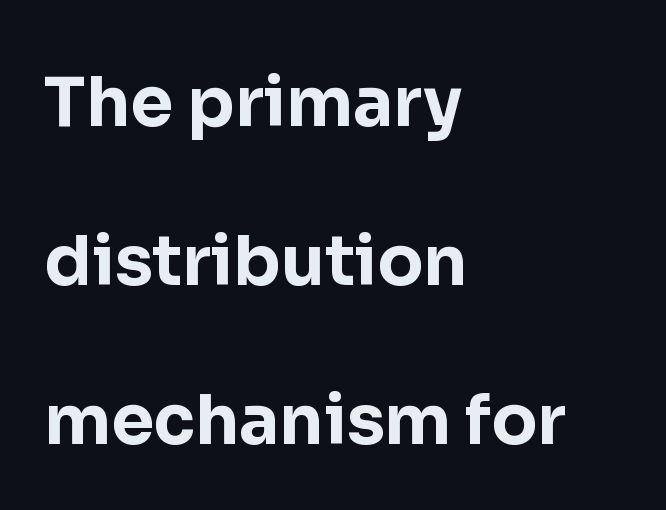
A bare baseline throughout the passage. Teacher's note: observe the even left margin — that is flush-left alignment. Note the varied advance widths — an 'i' is clearly narrower than an 'm'. Typographically, this falls in the sans-serif category.
